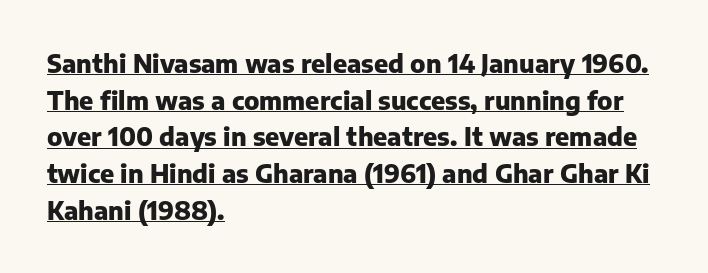
The image shows 25 px bold type, upright; set left-aligned, normal line spacing (1.47x), normal letter spacing, underlined.
